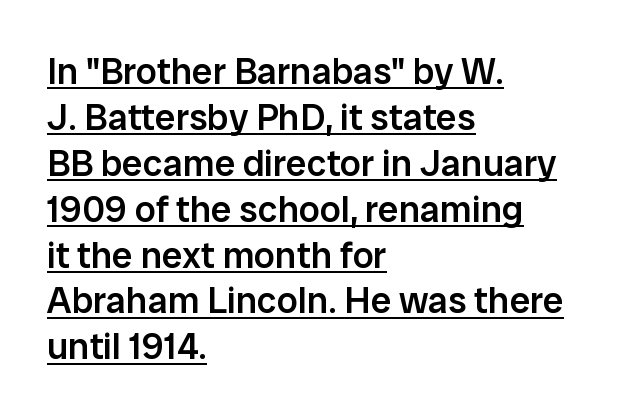
{"serif": "no", "italic": "no", "bold": "semi", "weight": "semibold", "width": "normal", "stroke_contrast": "low", "x_height": "medium", "monospaced": "no", "underline": "yes", "align": "left", "line_spacing_ratio": 1.24, "letter_spacing": "normal", "letter_spacing_em": 0.0, "glyph_px": 37}
